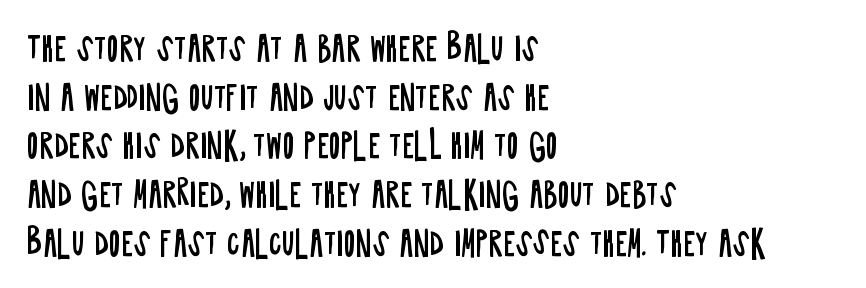
The image shows 32 px regular-weight, condensed sans-serif type, upright; set left-aligned, normal line spacing (1.52x), normal letter spacing, not underlined; low stroke contrast and a large x-height.
